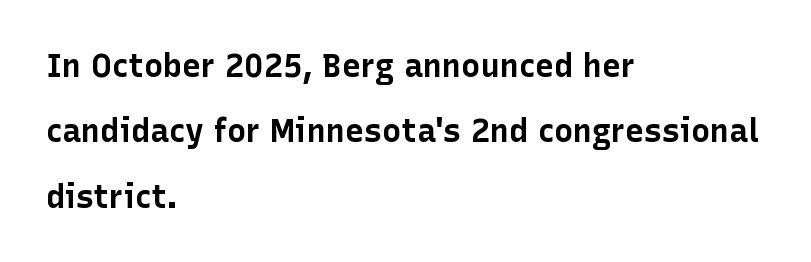
Q: Is the text bold? A: Yes.
Q: Is the text italic (slanted)? A: No, it is upright.
Q: Is the typeface a serif or a sans-serif typeface? A: Sans-serif.
Q: Is the text underlined? A: No.
Q: How is the paragraph aligned? A: Left-aligned.
Q: Is the spacing between letters normal or unusually wide? A: Normal.
Q: Is the spacing between lines tight, normal or loose? A: Loose.
Q: Width (condensed, normal, or wide)? A: Normal.
Q: Stroke contrast? A: Low.
Q: x-height? A: Medium.
Q: Monospaced? A: No.
